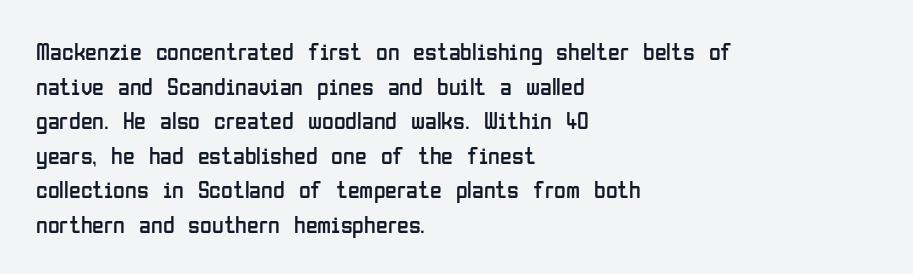
{"italic": "no", "bold": "no", "underline": "no", "align": "left", "line_spacing": "normal", "line_spacing_ratio": 1.44, "letter_spacing": "normal", "letter_spacing_em": 0.0, "glyph_px": 24}
